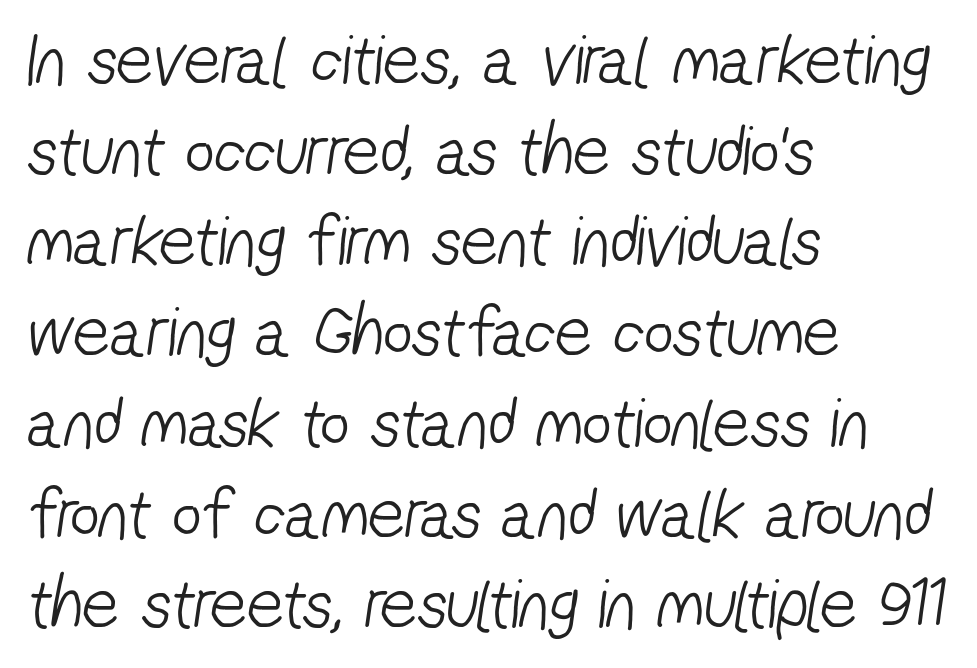
Q: Is the text bold? A: No.
Q: Is the typeface a serif or a sans-serif typeface? A: Sans-serif.
Q: Is the text underlined? A: No.
Q: How is the paragraph aligned? A: Left-aligned.
Q: Is the spacing between letters normal or unusually wide? A: Normal.
Q: Is the spacing between lines tight, normal or loose? A: Normal.
Q: Width (condensed, normal, or wide)? A: Condensed.
Q: Stroke contrast? A: Low.
Q: x-height? A: Medium.
Q: Monospaced? A: No.
